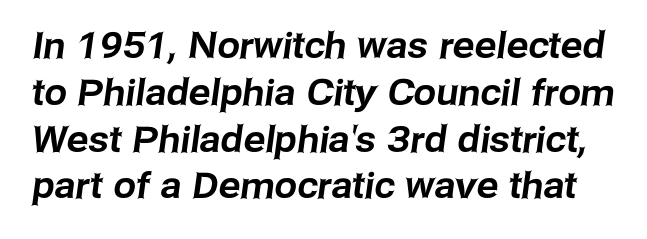
{"serif": "no", "width": "normal", "stroke_contrast": "low", "x_height": "medium", "monospaced": "no", "underline": "no", "line_spacing": "normal", "line_spacing_ratio": 1.3, "letter_spacing": "normal", "letter_spacing_em": 0.0, "glyph_px": 36}
